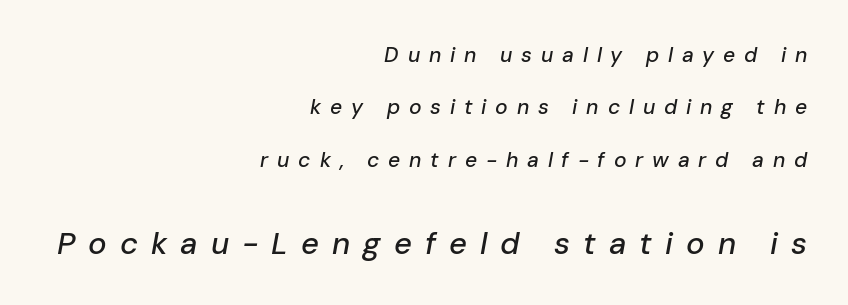
The image shows 31 px text type, italic (leaning right); set right-aligned, loose line spacing (2.49x), unusually wide letter spacing (+0.42 em), not underlined; the second (bottom) block is 1.48x larger; low stroke contrast and a medium x-height.
